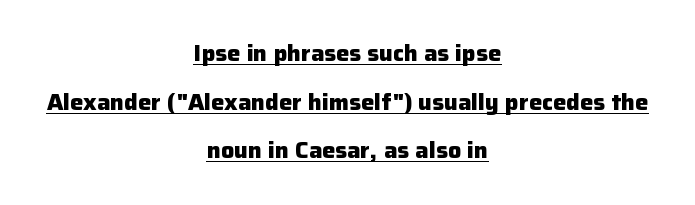
{"italic": "no", "bold": "yes", "underline": "yes", "align": "center", "line_spacing": "loose", "line_spacing_ratio": 2.21, "letter_spacing": "normal", "letter_spacing_em": 0.0, "glyph_px": 22}
